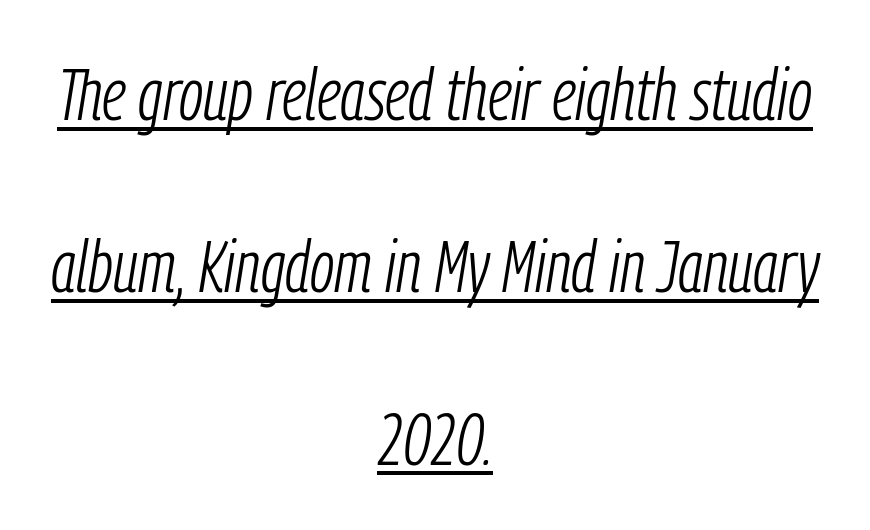
The font's italic variant was chosen for this text. Emphasis is given by a line drawn under the lettering. The passage shown has conventional tracking throughout. Stroke mass is kept to a normal reading level or below. Visually the block forms a symmetrical silhouette, jagged on both flanks. The rendering uses a large line-height, opening up the rows.
